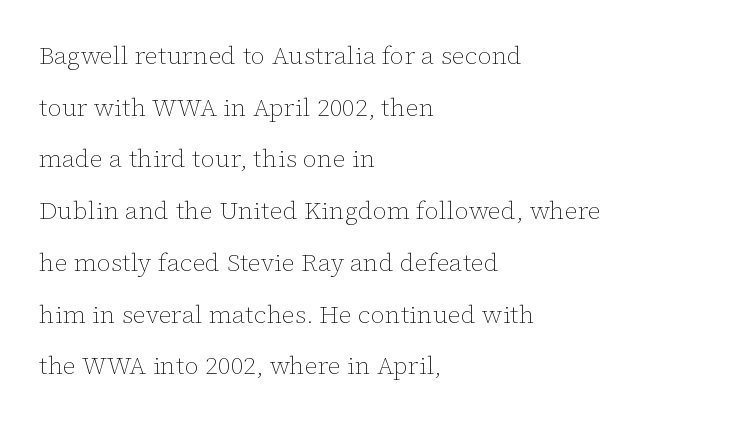
Q: Is the text bold? A: No.
Q: Is the text italic (slanted)? A: No, it is upright.
Q: Is the text underlined? A: No.
Q: How is the paragraph aligned? A: Left-aligned.
Q: Is the spacing between letters normal or unusually wide? A: Normal.
Q: Is the spacing between lines tight, normal or loose? A: Loose.
